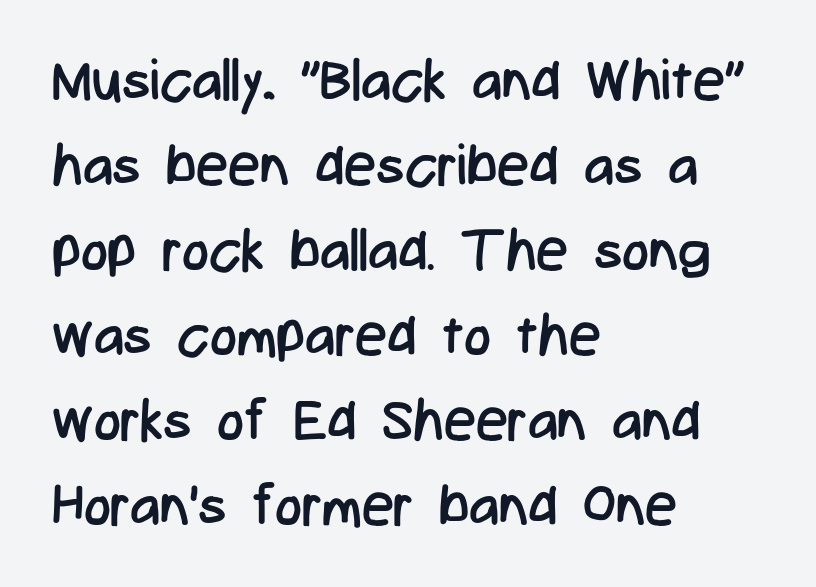
{"serif": "no", "italic": "no", "bold": "no", "weight": "regular", "width": "condensed", "stroke_contrast": "low", "x_height": "medium", "monospaced": "no", "underline": "no", "align": "left", "line_spacing": "normal", "line_spacing_ratio": 1.49, "letter_spacing": "normal", "letter_spacing_em": 0.0, "glyph_px": 57}
